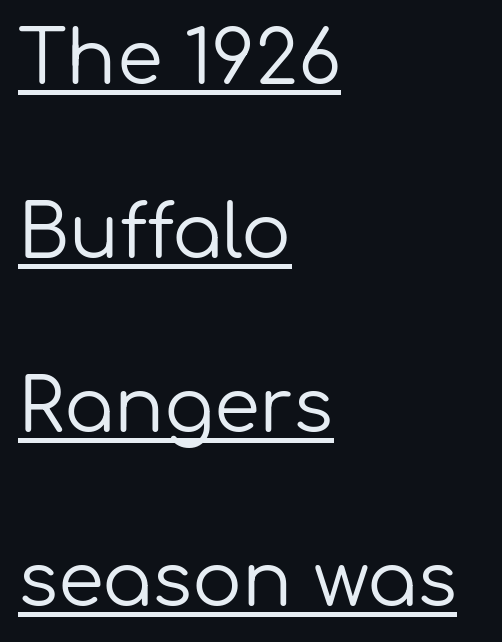
{"serif": "no", "italic": "no", "bold": "no", "weight": "regular", "width": "normal", "stroke_contrast": "low", "x_height": "medium", "monospaced": "no", "underline": "yes", "align": "left", "line_spacing": "loose", "line_spacing_ratio": 2.35, "letter_spacing": "normal", "letter_spacing_em": 0.0, "glyph_px": 74}
